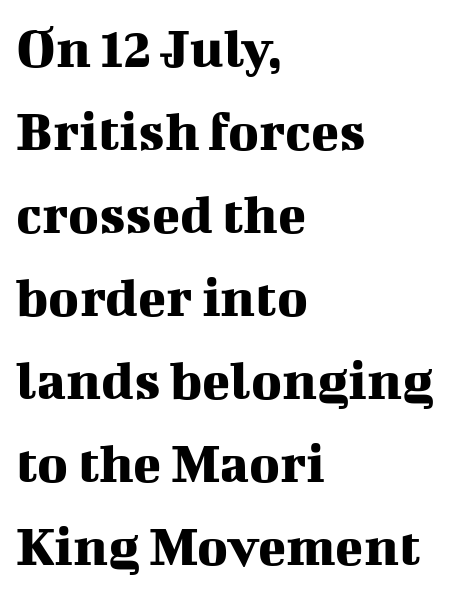
Reading down the column, the eye jumps a familiar distance to each next line. Letters rest on an invisible, unmarked baseline. A roman cut, with each character standing at attention. Which margin do the lines hug? The left one — the right edge is uneven. The tracking reads as untouched default to a designer's eye.
